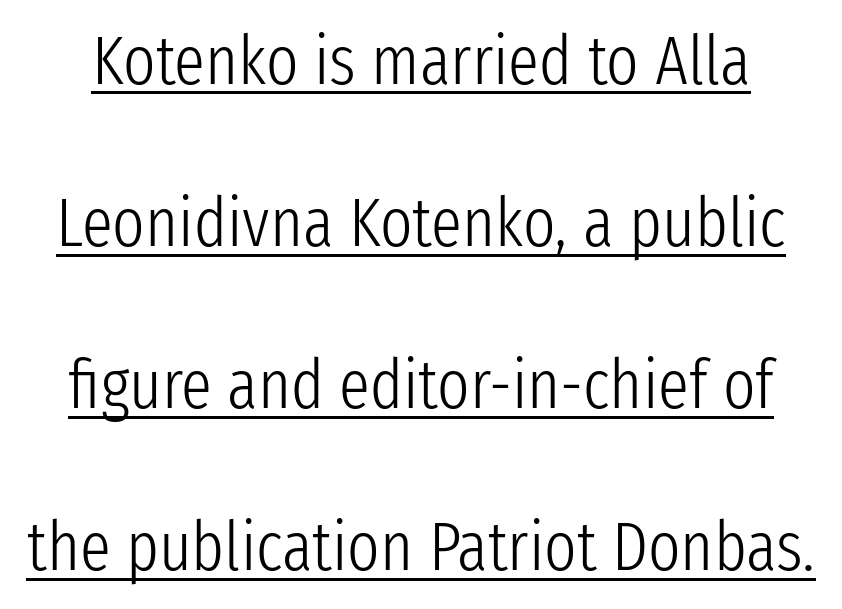
{"serif": "no", "italic": "no", "bold": "no", "weight": "light", "width": "condensed", "stroke_contrast": "low", "x_height": "medium", "monospaced": "no", "underline": "yes", "line_spacing": "loose", "line_spacing_ratio": 2.35, "letter_spacing": "normal", "letter_spacing_em": 0.0, "glyph_px": 69}
